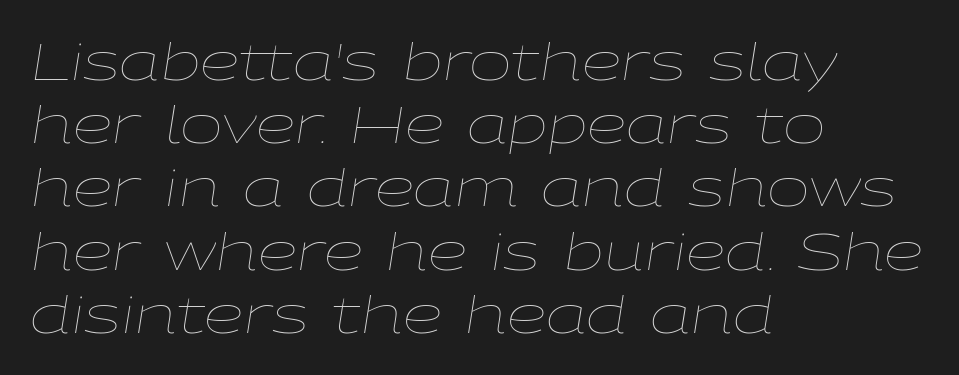
The image shows 51 px thin, wide type, italic (leaning right); set left-aligned, line spacing 1.24x, normal letter spacing, not underlined; low stroke contrast and a medium x-height.
